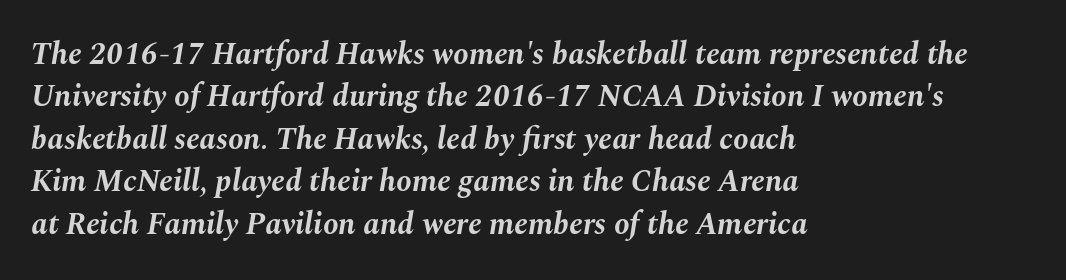
{"italic": "yes", "lean": "right", "slant_degrees": 10, "bold": "yes", "weight": "bold", "width": "normal", "stroke_contrast": "medium", "x_height": "medium", "monospaced": "no", "underline": "no", "align": "left", "line_spacing": "normal", "line_spacing_ratio": 1.37, "letter_spacing": "normal", "letter_spacing_em": 0.0, "glyph_px": 31}
